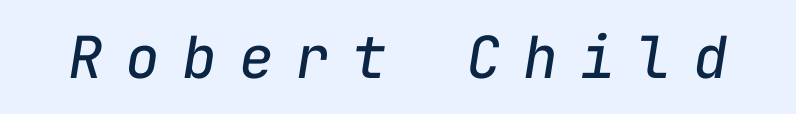
Q: Is the text bold? A: No.
Q: Is the text italic (slanted)? A: Yes, it leans right by about 9 degrees.
Q: Is the text underlined? A: No.
Q: Is the spacing between letters normal or unusually wide? A: Unusually wide.
Q: Width (condensed, normal, or wide)? A: Normal.
Q: Stroke contrast? A: Low.
Q: x-height? A: Medium.
Q: Monospaced? A: Yes.
